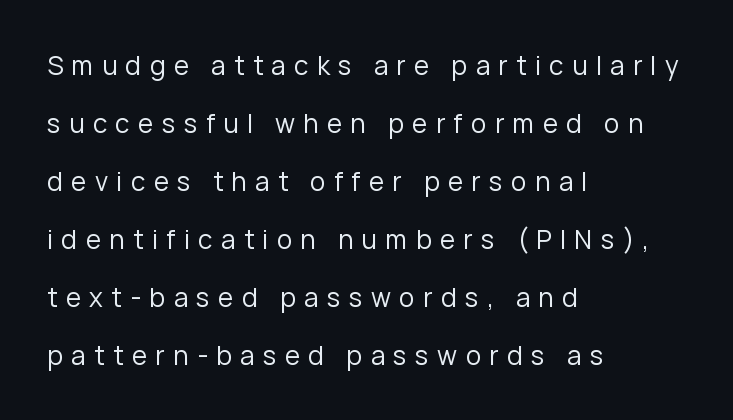
{"italic": "no", "bold": "no", "underline": "no", "align": "left", "line_spacing": "loose", "line_spacing_ratio": 2.23, "letter_spacing": "wide", "letter_spacing_em": 0.32, "glyph_px": 26}
